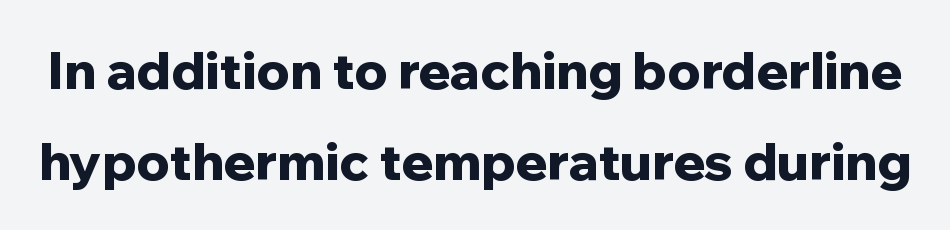
Posture: upright roman. The passage shown is typed in a proportional face where columns would drift. The letterforms sit shoulder to shoulder at normal distance. Students, this is bold: see how much ink each stroke carries. The space beneath each line is pristine and unruled. The text was rendered using a sans face with plain stroke endings.
